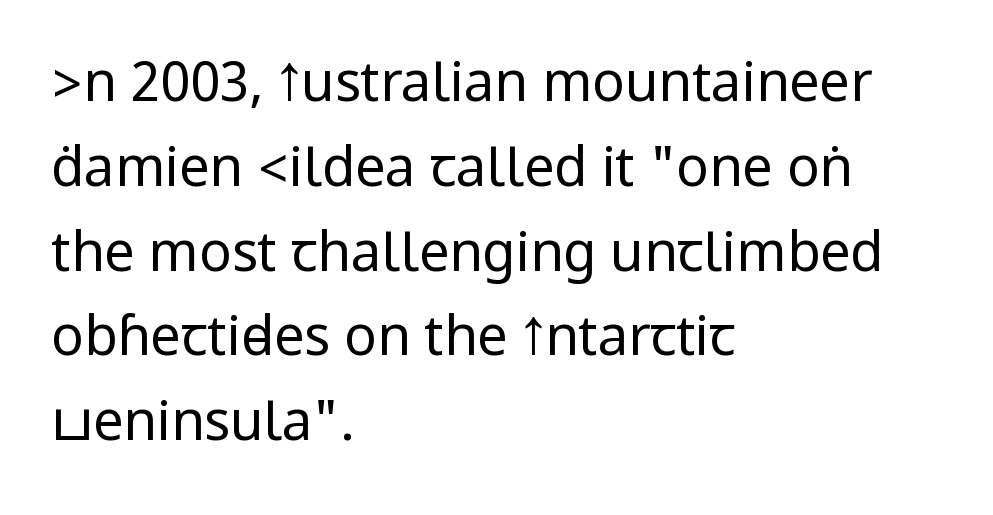
Are there feet on the stems? There aren't — it's a sans. The face used here is rendered with its standard letterfit. Just letters on the line, the space beneath them empty. This rendering uses left alignment, leaving the right contour irregular. Does the leading feel generous? No, just average. The letterforms sit at book weight or below.
